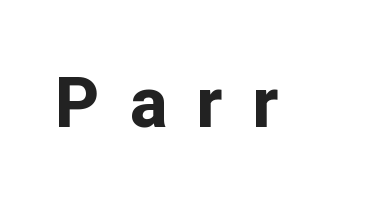
Strong, thick strokes mark this as bold type. Type style note: lacks serifs. Proportional: the letters do not fall into vertical columns. Does the lettering tilt? It doesn't — this is upright. No word sits above an underline.
